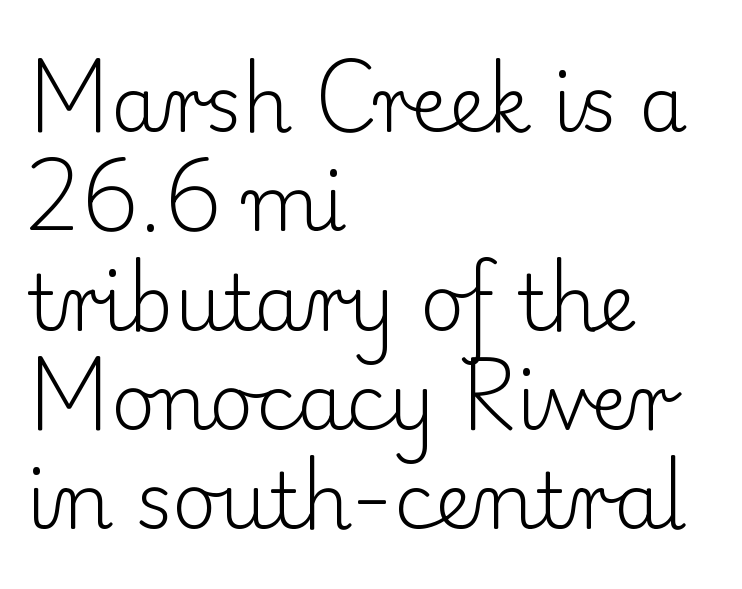
Q: Is the text bold? A: No.
Q: Is the text italic (slanted)? A: No, it is upright.
Q: Is the text underlined? A: No.
Q: How is the paragraph aligned? A: Left-aligned.
Q: Is the spacing between letters normal or unusually wide? A: Normal.
Q: Is the spacing between lines tight, normal or loose? A: Normal.
Q: Width (condensed, normal, or wide)? A: Normal.
Q: Stroke contrast? A: Low.
Q: x-height? A: Small.
Q: Monospaced? A: No.
